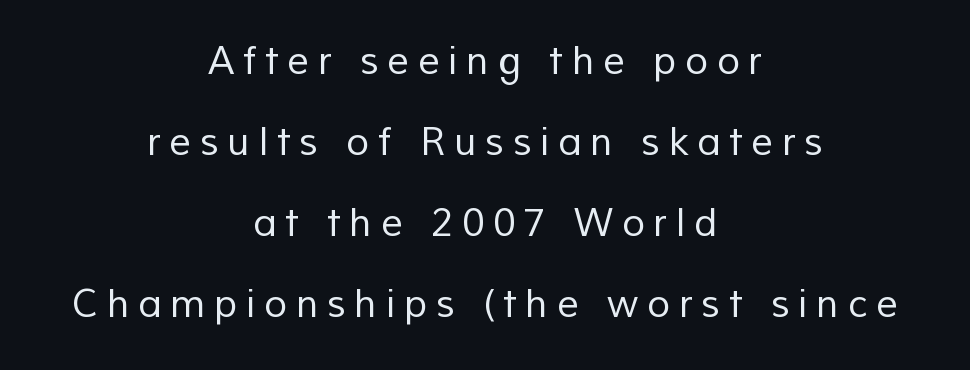
Q: Is the text bold? A: No.
Q: Is the typeface a serif or a sans-serif typeface? A: Sans-serif.
Q: Is the text underlined? A: No.
Q: How is the paragraph aligned? A: Centered.
Q: Is the spacing between letters normal or unusually wide? A: Unusually wide.
Q: Is the spacing between lines tight, normal or loose? A: Loose.
Q: Width (condensed, normal, or wide)? A: Normal.
Q: Stroke contrast? A: Low.
Q: x-height? A: Medium.
Q: Monospaced? A: No.
